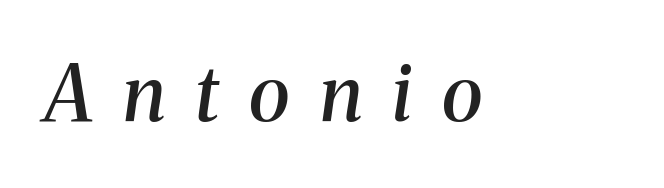
Q: Is the text bold? A: Semi-bold.
Q: Is the text italic (slanted)? A: Yes, it leans right by about 8 degrees.
Q: Is the typeface a serif or a sans-serif typeface? A: Serif.
Q: Is the text underlined? A: No.
Q: Is the spacing between letters normal or unusually wide? A: Unusually wide.
Q: Width (condensed, normal, or wide)? A: Normal.
Q: Stroke contrast? A: Medium.
Q: x-height? A: Medium.
Q: Monospaced? A: No.
